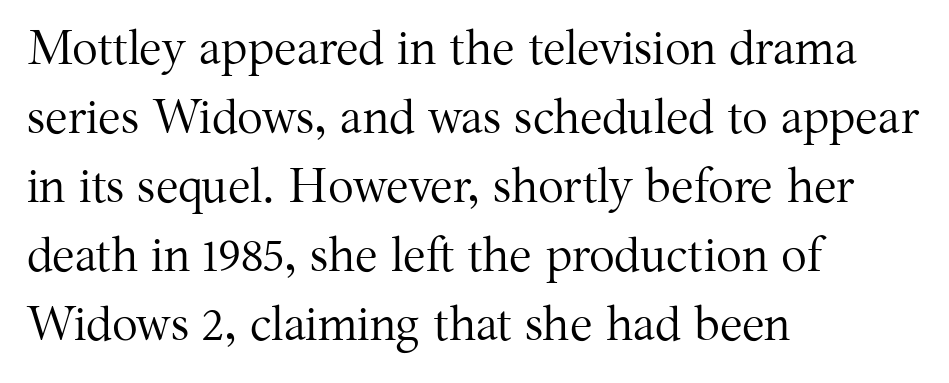
Character widths vary here, with narrow letters taking less room than wide ones. In terms of posture, this sample is upright. Underlining? Definitely not there. Rows of type keep a routine distance in the vertical direction.
